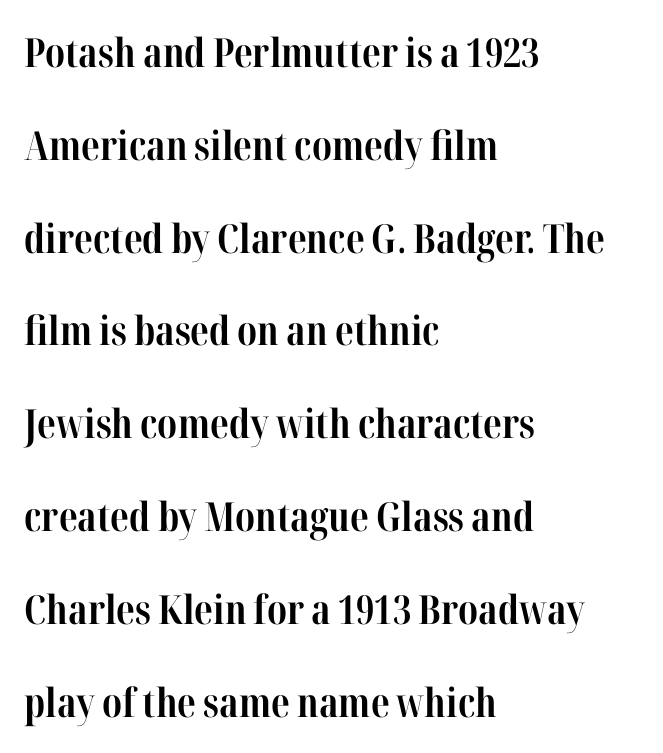
Q: Is the text bold? A: Yes.
Q: Is the text italic (slanted)? A: No, it is upright.
Q: Is the typeface a serif or a sans-serif typeface? A: Serif.
Q: Is the text underlined? A: No.
Q: How is the paragraph aligned? A: Left-aligned.
Q: Is the spacing between letters normal or unusually wide? A: Normal.
Q: Is the spacing between lines tight, normal or loose? A: Loose.
Q: Width (condensed, normal, or wide)? A: Condensed.
Q: Stroke contrast? A: High.
Q: x-height? A: Medium.
Q: Monospaced? A: No.
